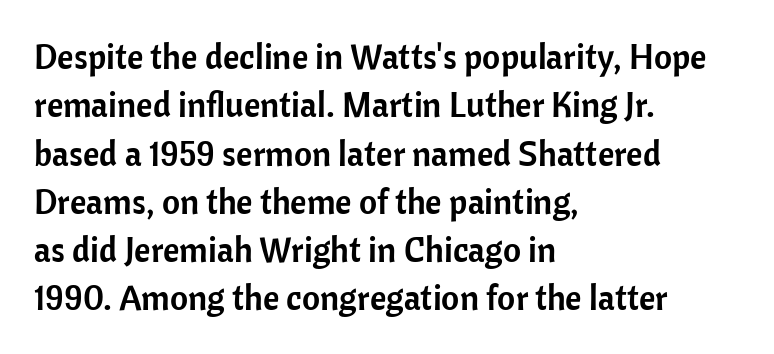
In terms of leading, this rendering sits right in the middle. Posture: vertical. Tracking value appears to be zero — textbook default spacing. Typeset ragged right — the left edge is the straight one. Underline: absent.
